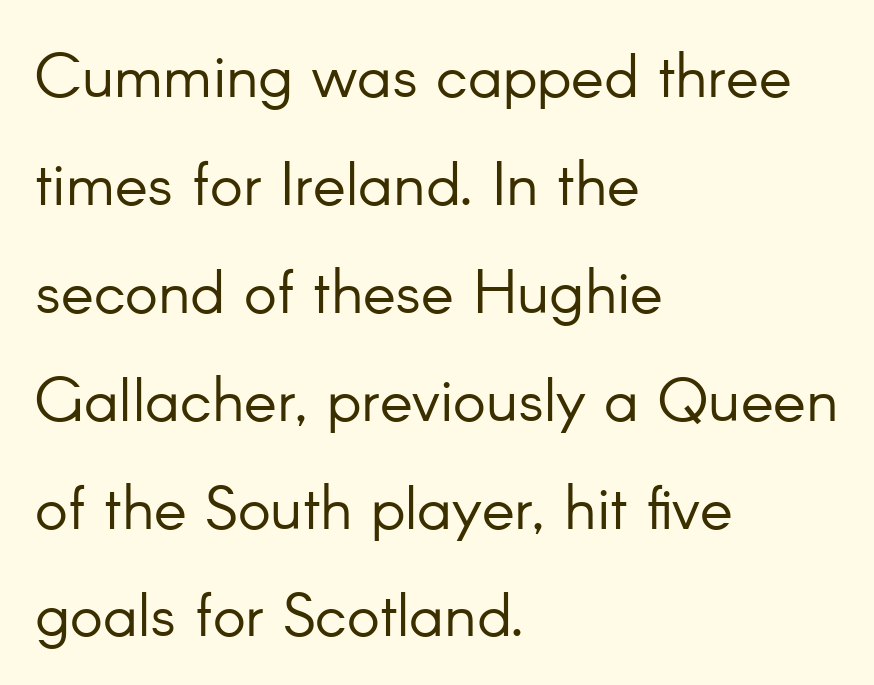
The passage shown is typed in a proportional face where columns would drift. A light-to-regular cut is what we see here. Compared with a centered layout, this one pins lines to the left instead. Classification — sans serif.
